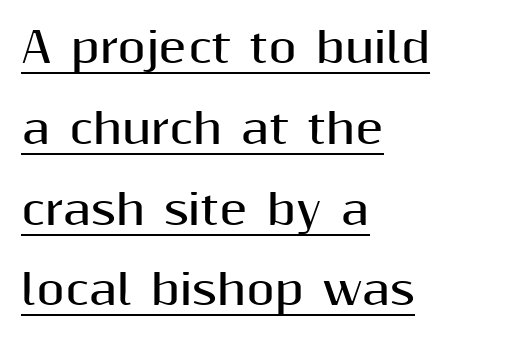
{"serif": "no", "italic": "no", "bold": "yes", "weight": "bold", "width": "normal", "stroke_contrast": "medium", "x_height": "medium", "monospaced": "no", "underline": "yes", "align": "left", "line_spacing": "loose", "line_spacing_ratio": 1.97, "letter_spacing": "normal", "letter_spacing_em": 0.0, "glyph_px": 41}
